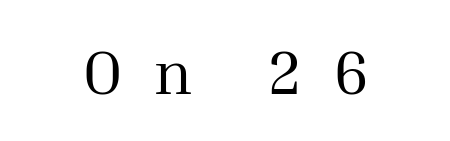
Q: Is the text bold? A: No.
Q: Is the text italic (slanted)? A: No, it is upright.
Q: Is the typeface a serif or a sans-serif typeface? A: Serif.
Q: Is the text underlined? A: No.
Q: How is the paragraph aligned? A: Centered.
Q: Is the spacing between letters normal or unusually wide? A: Unusually wide.
Q: Width (condensed, normal, or wide)? A: Normal.
Q: Stroke contrast? A: Medium.
Q: x-height? A: Medium.
Q: Monospaced? A: No.
